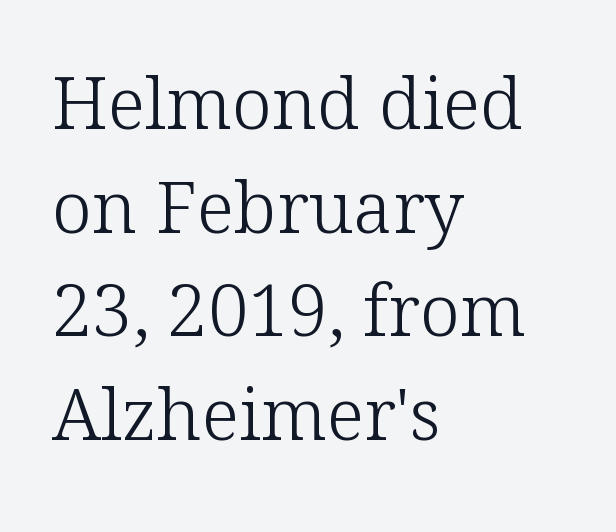
Q: Is the text bold? A: No.
Q: Is the text italic (slanted)? A: No, it is upright.
Q: Is the typeface a serif or a sans-serif typeface? A: Serif.
Q: Is the text underlined? A: No.
Q: How is the paragraph aligned? A: Left-aligned.
Q: Is the spacing between letters normal or unusually wide? A: Normal.
Q: Is the spacing between lines tight, normal or loose? A: Normal.
Q: Width (condensed, normal, or wide)? A: Normal.
Q: Stroke contrast? A: Low.
Q: x-height? A: Medium.
Q: Monospaced? A: No.
